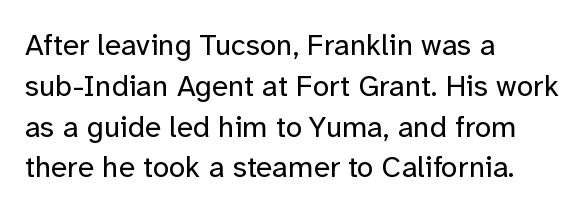
{"serif": "no", "italic": "no", "bold": "no", "weight": "regular", "width": "normal", "stroke_contrast": "low", "x_height": "medium", "monospaced": "no", "underline": "no", "align": "left", "line_spacing": "normal", "line_spacing_ratio": 1.36, "letter_spacing": "normal", "letter_spacing_em": 0.0, "glyph_px": 30}
